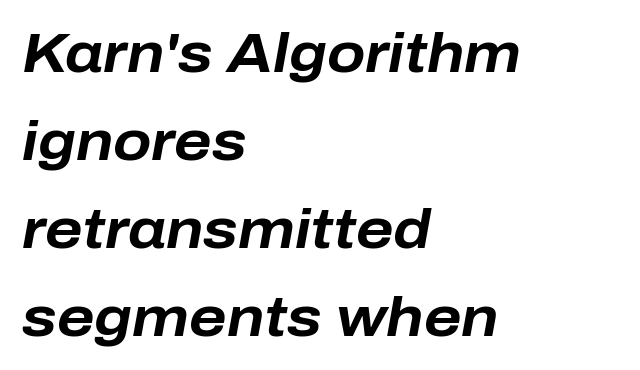
Notice how the stems are inclined rather than vertical — that's the hallmark of italics. Plain, unruled lines of type. The setting favours the left margin, as ordinary paragraphs usually do. Inter-character spacing is left at the font's built-in metrics.
